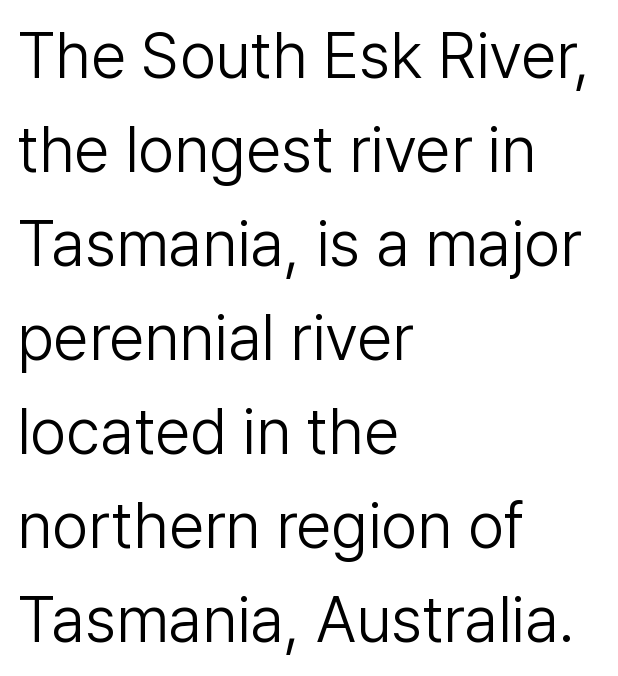
{"serif": "no", "italic": "no", "bold": "no", "weight": "light", "width": "normal", "stroke_contrast": "low", "x_height": "medium", "monospaced": "no", "underline": "no", "align": "left", "line_spacing": "normal", "line_spacing_ratio": 1.47, "letter_spacing": "normal", "letter_spacing_em": 0.0, "glyph_px": 64}
